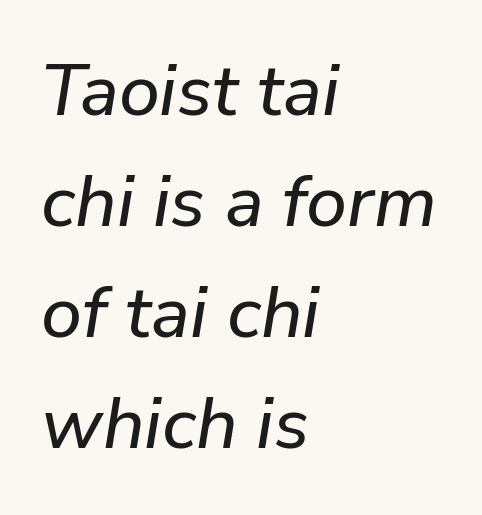
Q: Is the text italic (slanted)? A: Yes, it leans right by about 9 degrees.
Q: Is the text underlined? A: No.
Q: How is the paragraph aligned? A: Left-aligned.
Q: Is the spacing between letters normal or unusually wide? A: Normal.
Q: Is the spacing between lines tight, normal or loose? A: Normal.
Q: Width (condensed, normal, or wide)? A: Normal.
Q: Stroke contrast? A: Low.
Q: x-height? A: Medium.
Q: Monospaced? A: No.
